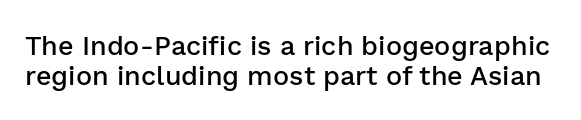
Q: Is the text bold? A: Semi-bold.
Q: Is the text italic (slanted)? A: No, it is upright.
Q: Is the text underlined? A: No.
Q: Is the spacing between letters normal or unusually wide? A: Normal.
Q: Is the spacing between lines tight, normal or loose? A: Tight.
